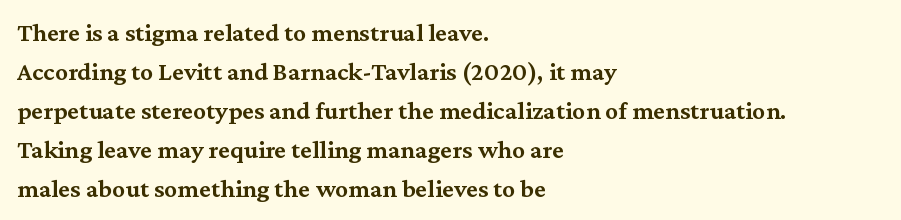
Q: Is the text bold? A: Semi-bold.
Q: Is the text italic (slanted)? A: No, it is upright.
Q: Is the text underlined? A: No.
Q: How is the paragraph aligned? A: Left-aligned.
Q: Is the spacing between letters normal or unusually wide? A: Normal.
Q: Is the spacing between lines tight, normal or loose? A: Normal.
